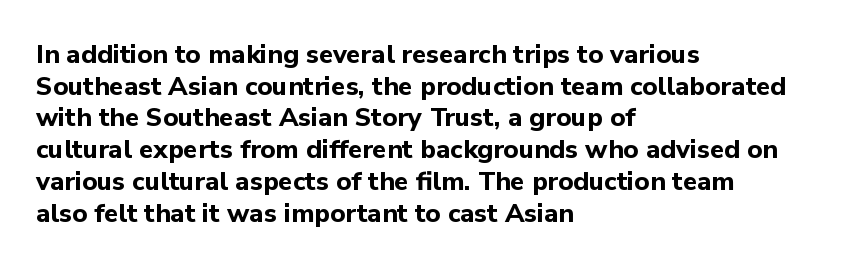
The image shows 26 px bold type, upright; set left-aligned, line spacing 1.22x, normal letter spacing, not underlined.
